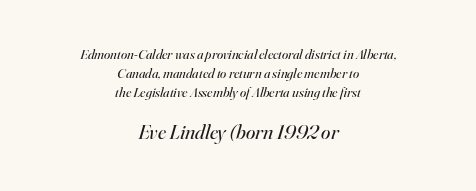
Q: Is the text bold? A: No.
Q: Is the text italic (slanted)? A: Yes, it leans right by about 16 degrees.
Q: Is the text underlined? A: No.
Q: How is the paragraph aligned? A: Centered.
Q: Is the spacing between letters normal or unusually wide? A: Normal.
Q: Is the spacing between lines tight, normal or loose? A: Normal.
Q: Which block of text is set in a larger size, the first (top) or the second (bottom)? A: The second (bottom) one.
